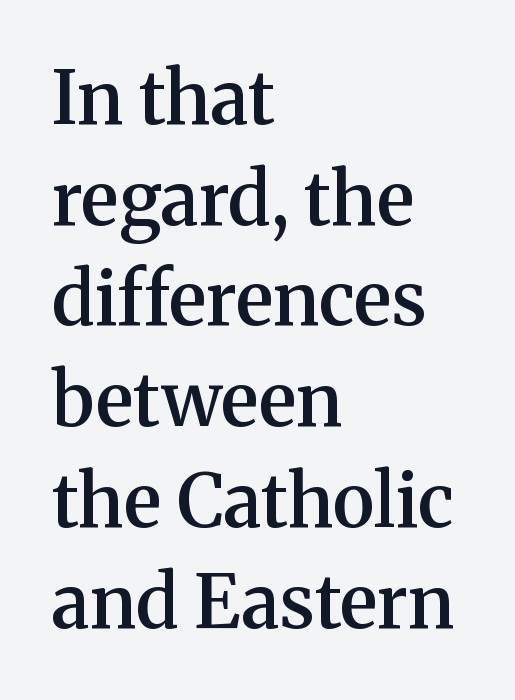
{"serif": "yes", "italic": "no", "bold": "semi", "weight": "semibold", "width": "normal", "stroke_contrast": "medium", "x_height": "medium", "monospaced": "no", "underline": "no", "align": "left", "line_spacing": "normal", "line_spacing_ratio": 1.38, "letter_spacing": "normal", "letter_spacing_em": 0.0, "glyph_px": 73}
